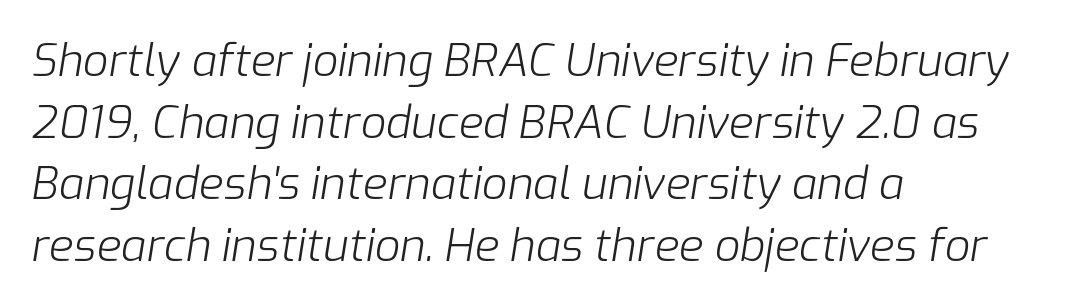
{"italic": "yes", "lean": "right", "slant_degrees": 9, "bold": "no", "weight": "light", "width": "normal", "stroke_contrast": "low", "x_height": "medium", "monospaced": "no", "underline": "no", "align": "left", "line_spacing": "normal", "line_spacing_ratio": 1.37, "letter_spacing": "normal", "letter_spacing_em": 0.0, "glyph_px": 45}
